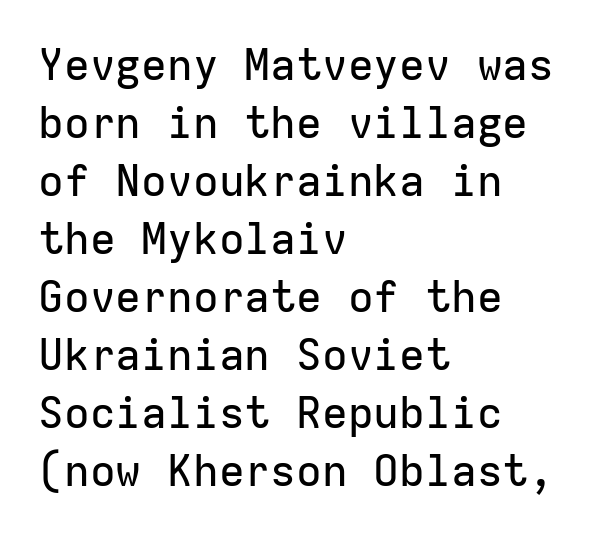
The image shows 43 px sans-serif type, upright, monospaced; set left-aligned, normal line spacing (1.35x), normal letter spacing, not underlined; low stroke contrast and a medium x-height.
